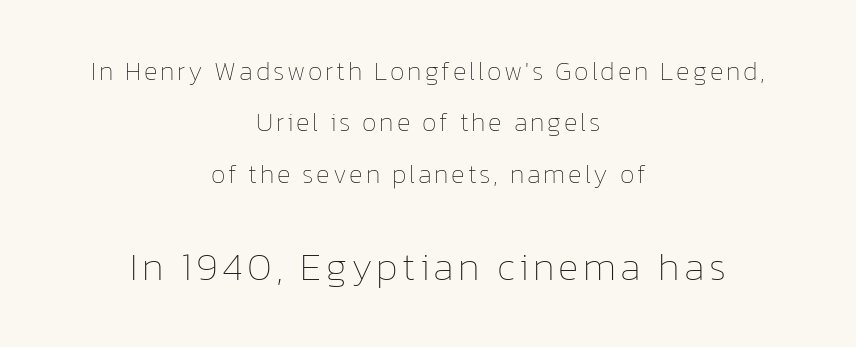
{"italic": "no", "bold": "no", "weight": "thin", "width": "normal", "stroke_contrast": "low", "x_height": "medium", "monospaced": "no", "underline": "no", "align": "center", "line_spacing": "loose", "line_spacing_ratio": 1.98, "larger_block": "second", "size_ratio": 1.5, "glyph_px": 39}
